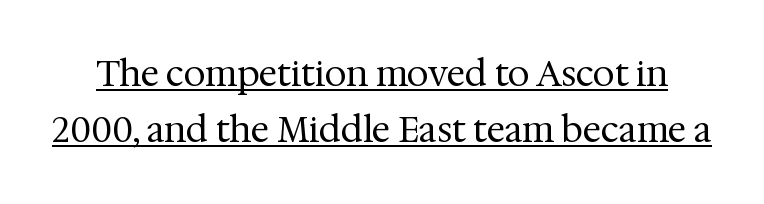
The image shows 35 px regular-weight serif type, upright; set normal line spacing (1.6x), normal letter spacing, underlined; medium stroke contrast and a medium x-height.
